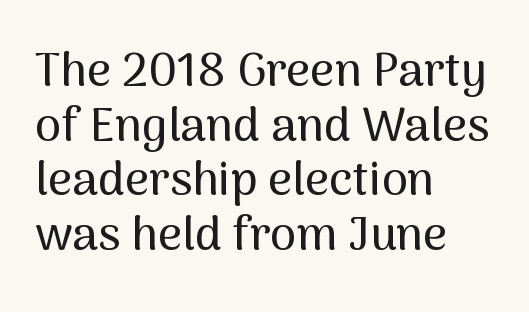
The image shows 47 px sans-serif type, upright; set left-aligned, line spacing 1.16x, normal letter spacing, not underlined; medium stroke contrast and a medium x-height.
